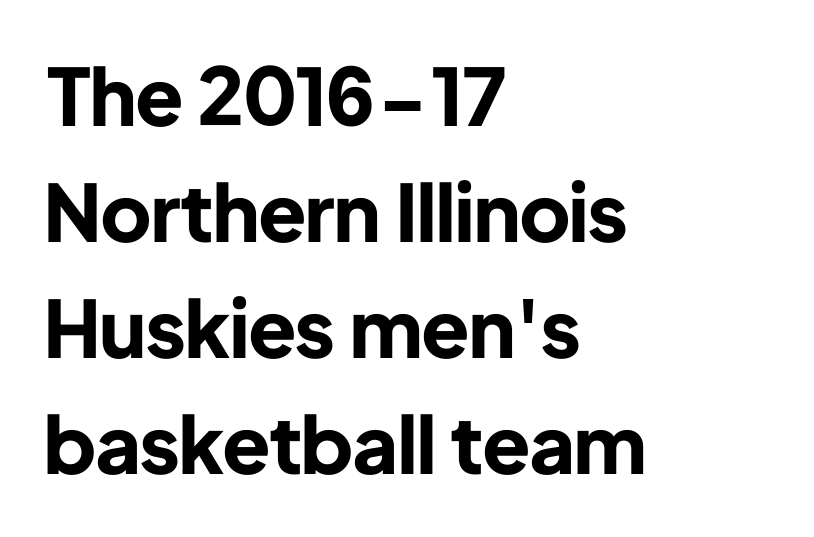
The image shows 79 px bold sans-serif type, upright; set left-aligned, normal line spacing (1.47x), normal letter spacing, not underlined; low stroke contrast and a medium x-height.
